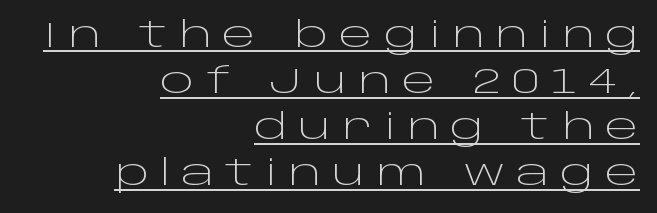
The image shows 36 px light, wide sans-serif type, upright; set right-aligned, normal line spacing (1.28x), unusually wide letter spacing (+0.31 em), underlined; low stroke contrast and a large x-height.
